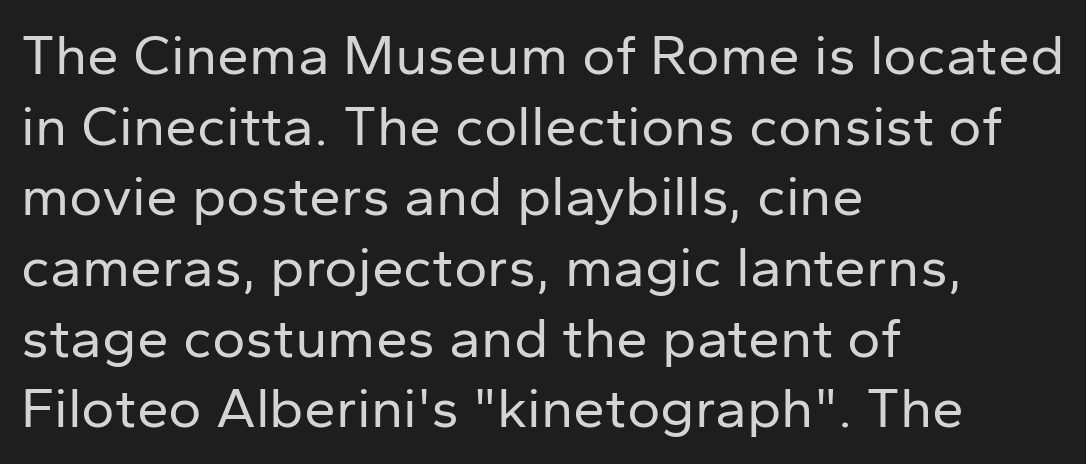
Stroke thickness stays within the range of a standard reading face or lighter. The lines in this sample share a left origin and differ only in where they stop. Words appear dense and cohesive because spacing is normal. The face used here is proportionally spaced, like ordinary book or web type. Grotesque or geometric, the face here clearly has no serifs.
